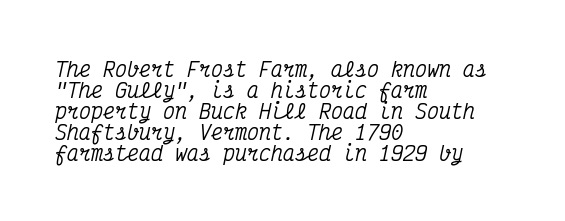
The text carries the slant typical of an italic or oblique font. Plain, unruled lines of type. The face used here is rendered with its standard letterfit. You could barely slide anything between these rows.
